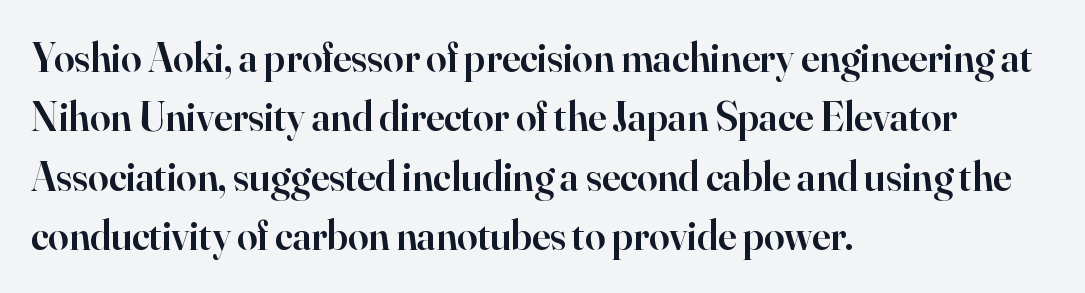
Looks like regular typesetting: each glyph gets only the width it needs. Caption: standard tracking, unaltered. Quick note: underline off. The lines in this sample share a left origin and differ only in where they stop. Unlike a clean sans, this face finishes its strokes with serifs. This block has exactly the height ordinary leading produces.
